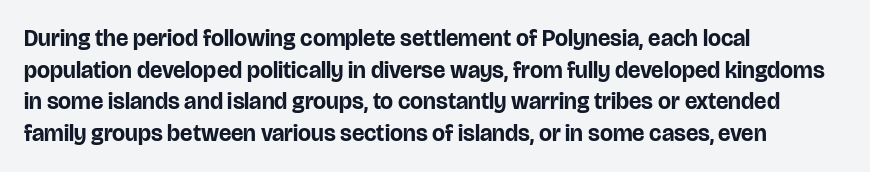
{"italic": "no", "bold": "yes", "underline": "no", "align": "left", "line_spacing": "normal", "line_spacing_ratio": 1.37, "letter_spacing": "normal", "letter_spacing_em": 0.0, "glyph_px": 23}
